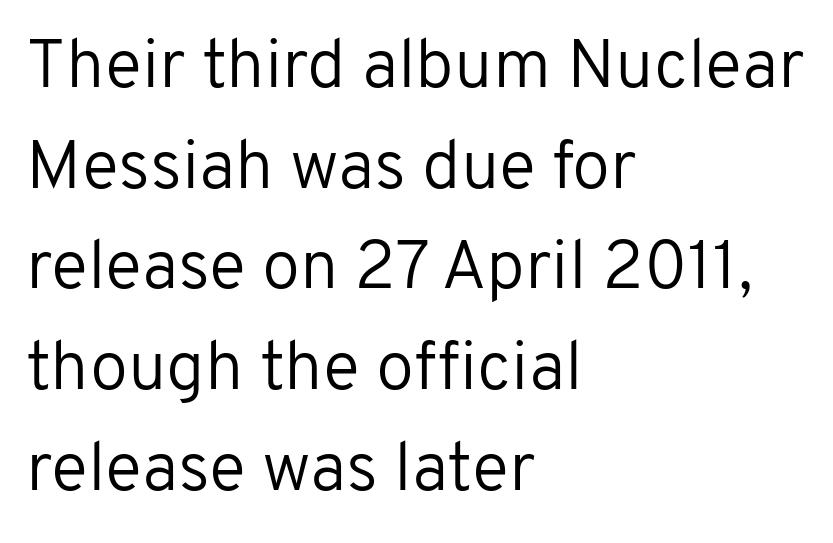
Q: Is the text bold? A: No.
Q: Is the text italic (slanted)? A: No, it is upright.
Q: Is the typeface a serif or a sans-serif typeface? A: Sans-serif.
Q: Is the text underlined? A: No.
Q: How is the paragraph aligned? A: Left-aligned.
Q: Is the spacing between letters normal or unusually wide? A: Normal.
Q: Is the spacing between lines tight, normal or loose? A: Normal.
Q: Width (condensed, normal, or wide)? A: Normal.
Q: Stroke contrast? A: Low.
Q: x-height? A: Medium.
Q: Monospaced? A: No.
